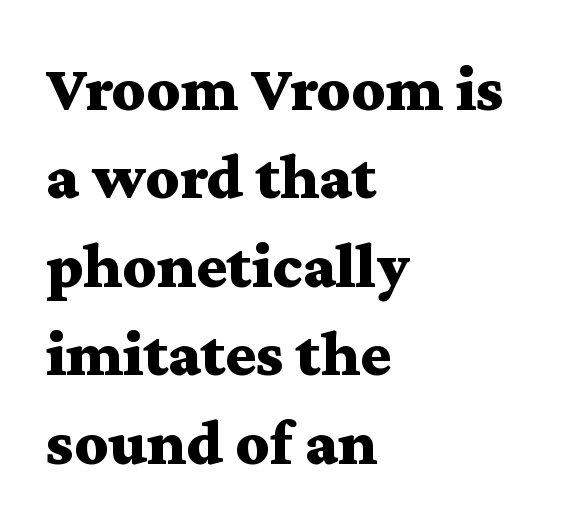
The image shows 65 px bold, wide serif type, upright; set left-aligned, normal line spacing (1.36x), normal letter spacing, not underlined; medium stroke contrast and a medium x-height.
